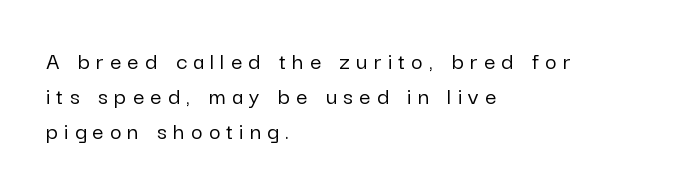
The image shows 25 px text type, upright; set left-aligned, normal line spacing (1.41x), unusually wide letter spacing (+0.25 em), not underlined.
